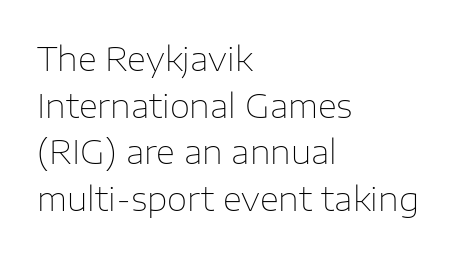
{"serif": "no", "italic": "no", "bold": "no", "weight": "thin", "width": "normal", "stroke_contrast": "low", "x_height": "medium", "monospaced": "no", "underline": "no", "align": "left", "line_spacing": "normal", "line_spacing_ratio": 1.41, "letter_spacing": "normal", "letter_spacing_em": 0.0, "glyph_px": 33}
